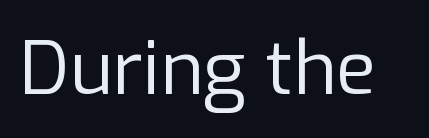
Q: Is the text bold? A: No.
Q: Is the text italic (slanted)? A: No, it is upright.
Q: Is the typeface a serif or a sans-serif typeface? A: Sans-serif.
Q: Is the text underlined? A: No.
Q: Is the spacing between letters normal or unusually wide? A: Normal.
Q: Width (condensed, normal, or wide)? A: Normal.
Q: Stroke contrast? A: Low.
Q: x-height? A: Medium.
Q: Monospaced? A: No.
